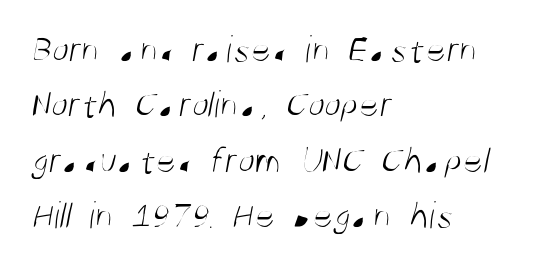
{"serif": "no", "bold": "no", "weight": "light", "width": "condensed", "stroke_contrast": "medium", "x_height": "large", "monospaced": "no", "underline": "no", "align": "left", "line_spacing": "normal", "line_spacing_ratio": 1.42, "letter_spacing": "normal", "letter_spacing_em": 0.0, "glyph_px": 39}
